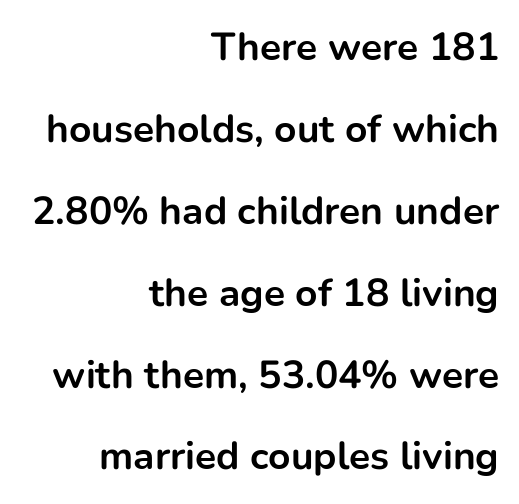
Stroke thickness is high; the sample reads as a true bold. The setting favours the right margin, as signatures and pull-quotes sometimes do. A typesetter would call this proportional, since set widths differ per character. This sample uses plain, unmodified letter spacing. It's the straight-up-and-down kind of type.
